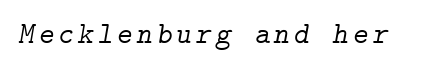
Q: Is the text bold? A: No.
Q: Is the text italic (slanted)? A: Yes, it leans right by about 9 degrees.
Q: Is the typeface a serif or a sans-serif typeface? A: Serif.
Q: Is the text underlined? A: No.
Q: Width (condensed, normal, or wide)? A: Normal.
Q: Stroke contrast? A: Low.
Q: x-height? A: Medium.
